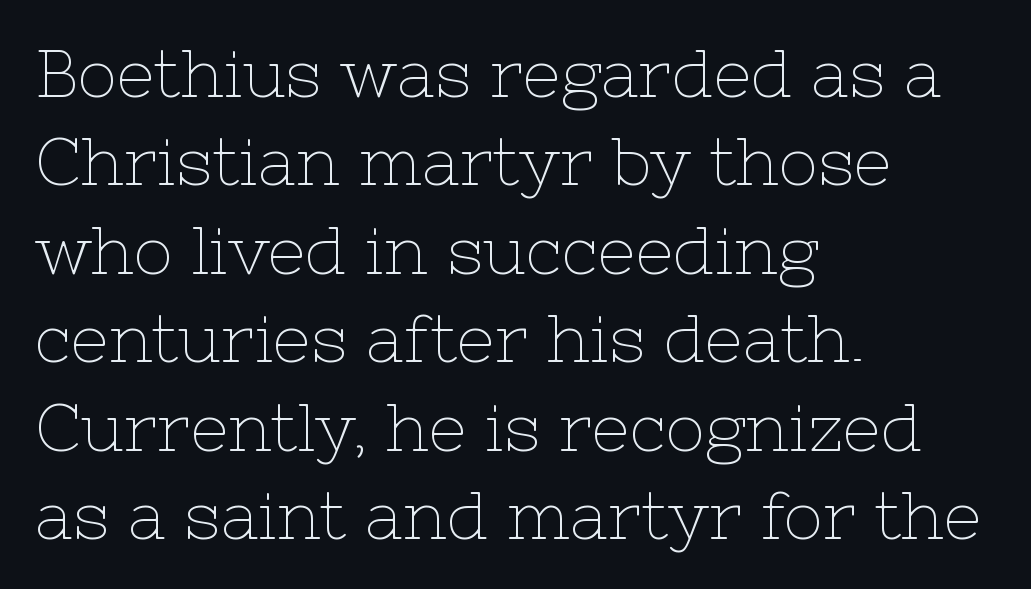
{"serif": "yes", "italic": "no", "bold": "no", "weight": "thin", "width": "normal", "stroke_contrast": "low", "x_height": "medium", "monospaced": "no", "underline": "no", "align": "left", "line_spacing": "normal", "line_spacing_ratio": 1.34, "letter_spacing": "normal", "letter_spacing_em": 0.0, "glyph_px": 66}
